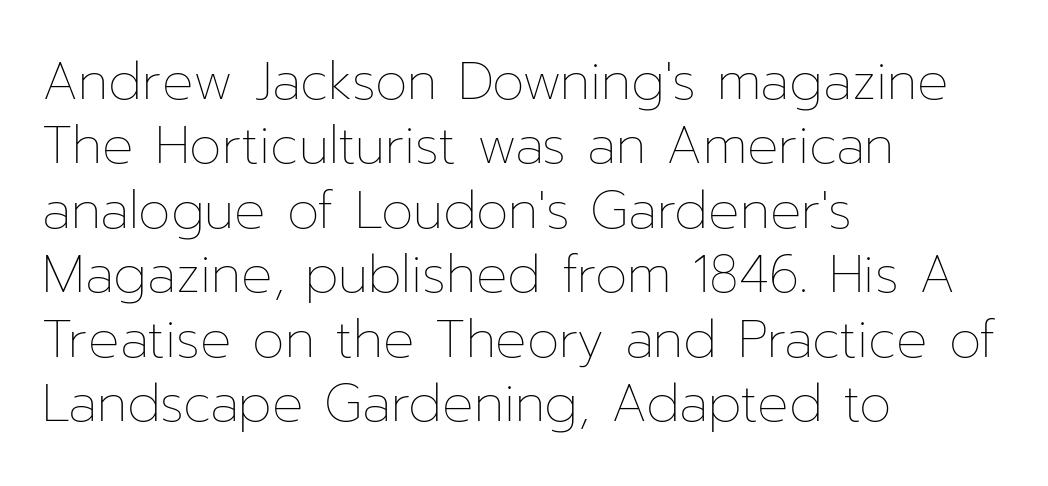
{"italic": "no", "bold": "no", "weight": "thin", "width": "normal", "stroke_contrast": "low", "x_height": "medium", "monospaced": "no", "underline": "no", "align": "left", "line_spacing_ratio": 1.24, "letter_spacing": "normal", "letter_spacing_em": 0.0, "glyph_px": 52}
